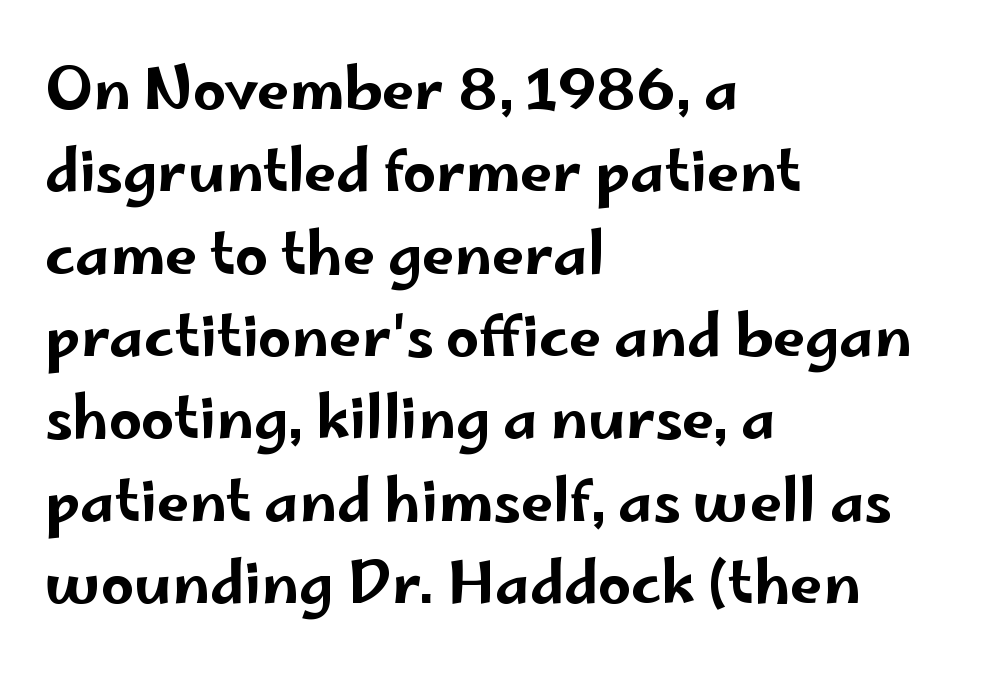
Q: Is the text italic (slanted)? A: No, it is upright.
Q: Is the typeface a serif or a sans-serif typeface? A: Sans-serif.
Q: Is the text underlined? A: No.
Q: How is the paragraph aligned? A: Left-aligned.
Q: Is the spacing between letters normal or unusually wide? A: Normal.
Q: Is the spacing between lines tight, normal or loose? A: Normal.
Q: Width (condensed, normal, or wide)? A: Wide.
Q: Stroke contrast? A: Low.
Q: x-height? A: Small.
Q: Monospaced? A: No.
